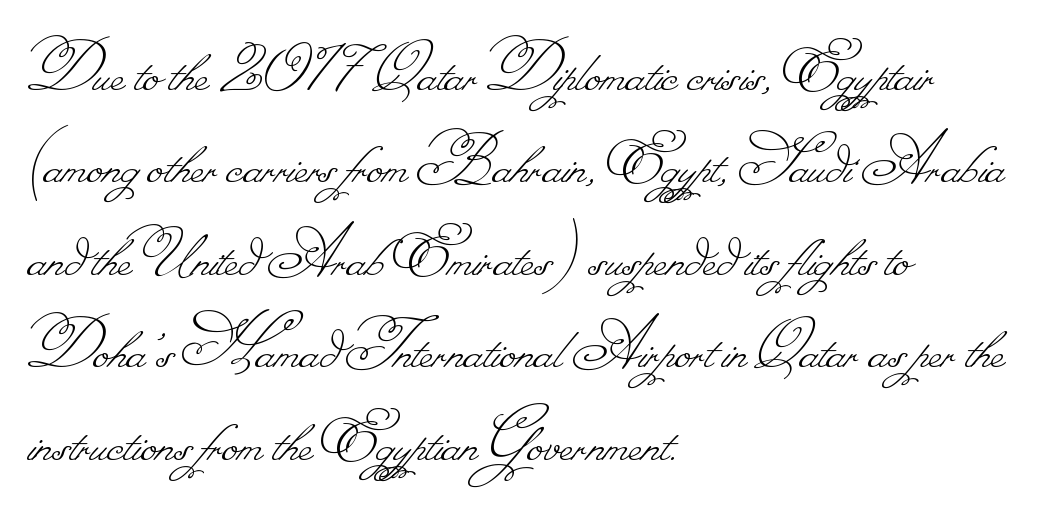
The image shows 74 px thin type; set left-aligned, normal line spacing (1.25x), normal letter spacing, not underlined; low stroke contrast.
